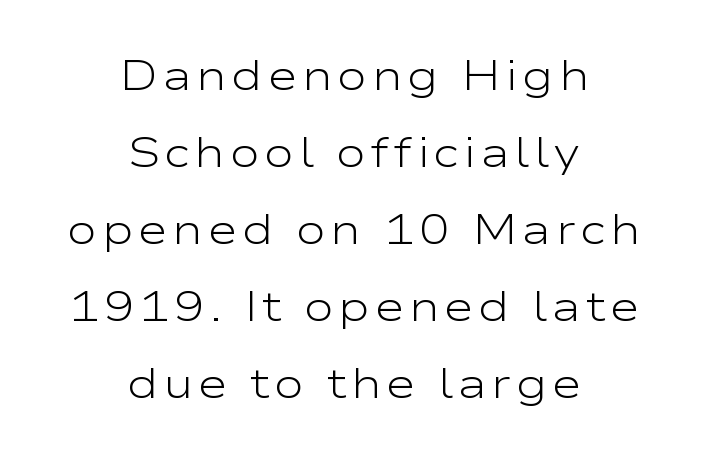
Look at the bottom of the vertical strokes: they stop flat, with no serifs. Tall strokes in this sample are plumb rather than angled. Do the characters align in a grid? No, the font is proportional. One-word summary of the alignment: center. The foot of each line stays bare and open. These glyphs show unthickened strokes, regular width or finer.
